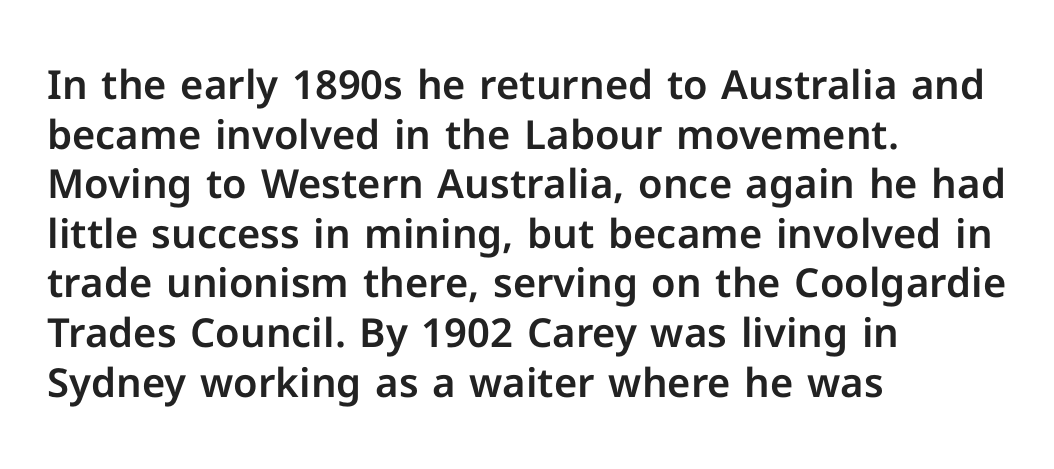
The passage shown is typed in a proportional face where columns would drift. Any mark beneath the type? The region is blank. The lines in this sample share a left origin and differ only in where they stop. Look at the bottom of the vertical strokes: they stop flat, with no serifs. Ascenders rise straight up at ninety degrees.
